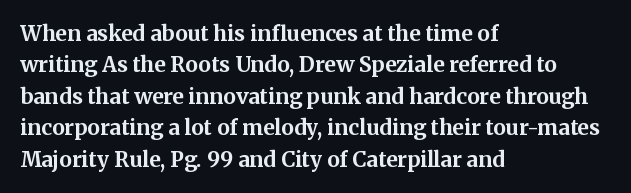
The image shows 21 px bold type, upright; set left-aligned, normal line spacing (1.5x), normal letter spacing, not underlined.
